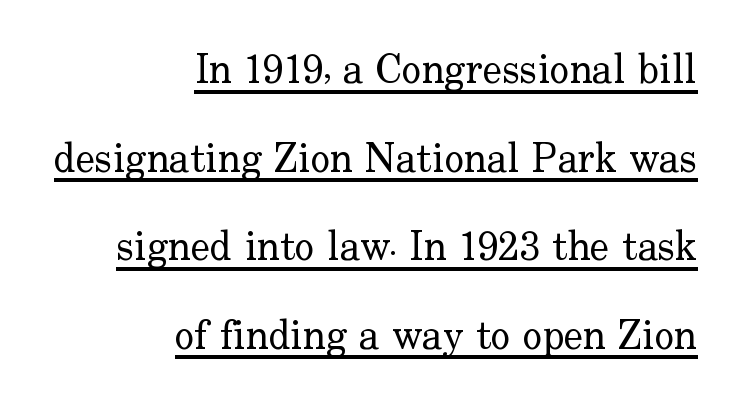
Q: Is the text bold? A: No.
Q: Is the text italic (slanted)? A: No, it is upright.
Q: Is the typeface a serif or a sans-serif typeface? A: Serif.
Q: Is the text underlined? A: Yes.
Q: How is the paragraph aligned? A: Right-aligned.
Q: Is the spacing between letters normal or unusually wide? A: Normal.
Q: Is the spacing between lines tight, normal or loose? A: Loose.
Q: Width (condensed, normal, or wide)? A: Normal.
Q: Stroke contrast? A: Low.
Q: x-height? A: Small.
Q: Monospaced? A: No.
